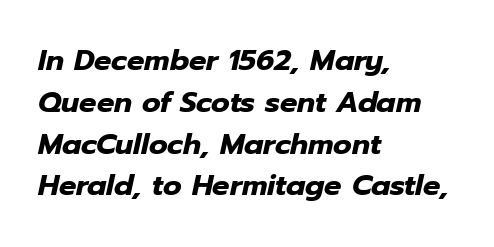
Style check: oblique. Which margin do the lines hug? The left one — the right edge is uneven. Quick note: interline space is typical. The typesetting leans heavy: a genuine bold. The gaps between neighbouring characters are ordinary and unremarkable.
